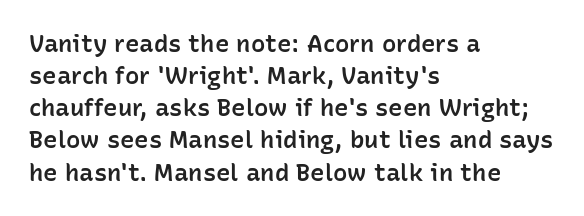
{"italic": "no", "bold": "semi", "underline": "no", "align": "left", "line_spacing": "normal", "line_spacing_ratio": 1.34, "letter_spacing": "normal", "letter_spacing_em": 0.0, "glyph_px": 24}
